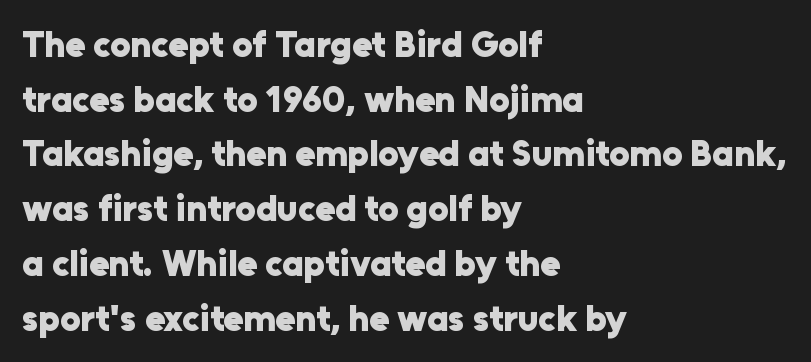
{"serif": "no", "italic": "no", "bold": "yes", "weight": "heavy", "width": "normal", "stroke_contrast": "low", "x_height": "medium", "monospaced": "no", "underline": "no", "align": "left", "line_spacing": "normal", "line_spacing_ratio": 1.52, "letter_spacing": "normal", "letter_spacing_em": 0.0, "glyph_px": 36}
